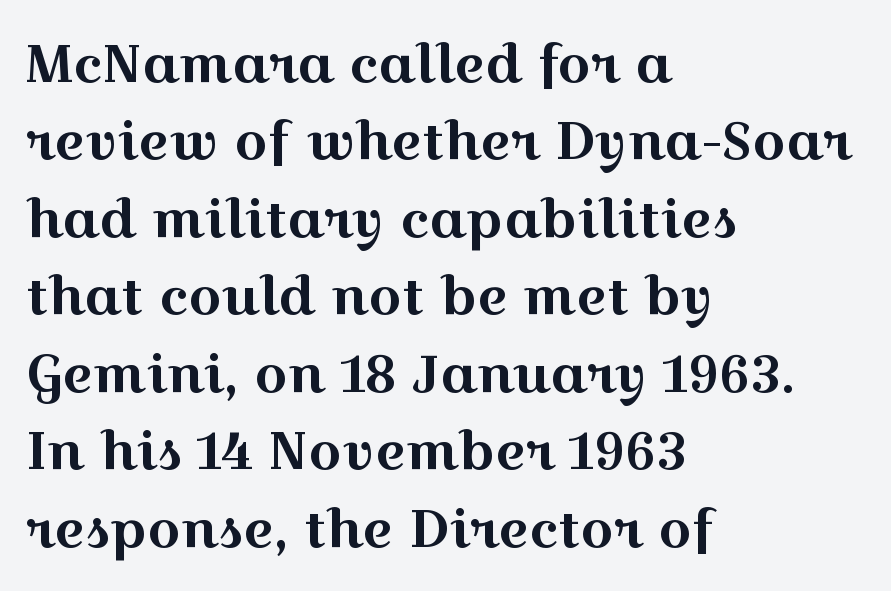
Where is the straight margin? On the left. The area under the type is left untouched. Small tapered or slab feet sit at the stroke ends, so this counts as serif. Evenly set lines give the paragraph a standard silhouette.
